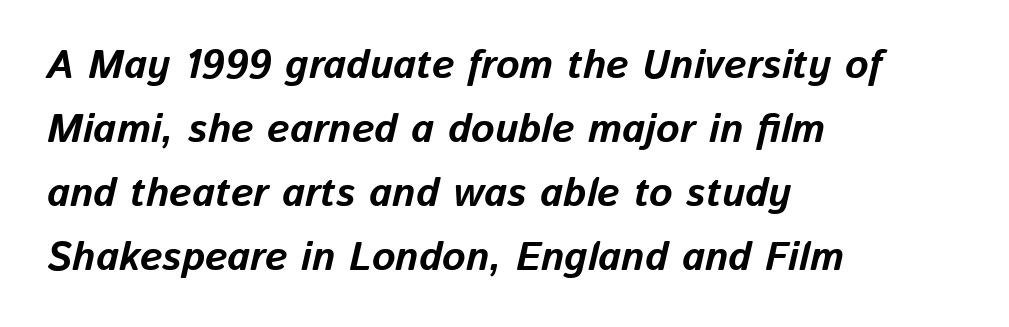
The image shows 40 px bold type, italic (leaning right); set left-aligned, normal line spacing (1.6x), normal letter spacing, not underlined; low stroke contrast and a medium x-height.
